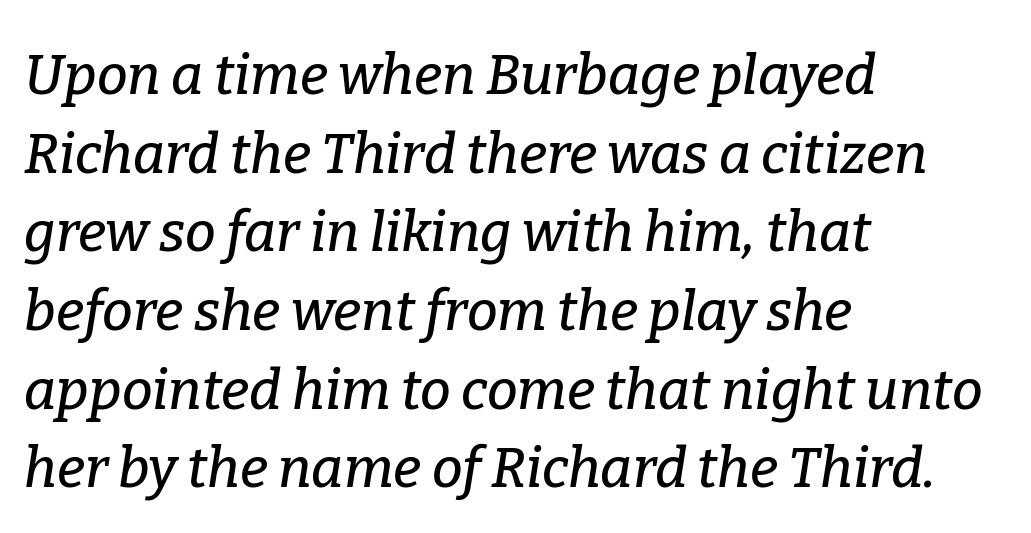
Q: Is the text italic (slanted)? A: Yes, it leans right by about 9 degrees.
Q: Is the typeface a serif or a sans-serif typeface? A: Serif.
Q: Is the text underlined? A: No.
Q: How is the paragraph aligned? A: Left-aligned.
Q: Is the spacing between letters normal or unusually wide? A: Normal.
Q: Is the spacing between lines tight, normal or loose? A: Normal.
Q: Width (condensed, normal, or wide)? A: Normal.
Q: Stroke contrast? A: Low.
Q: x-height? A: Medium.
Q: Monospaced? A: No.
